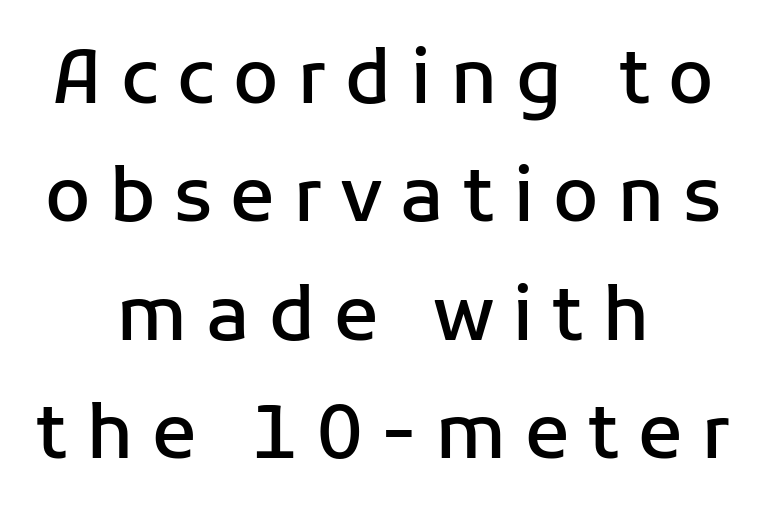
The image shows 74 px semibold sans-serif type, upright; set centered, normal line spacing (1.6x), unusually wide letter spacing (+0.25 em), not underlined; low stroke contrast and a medium x-height.
